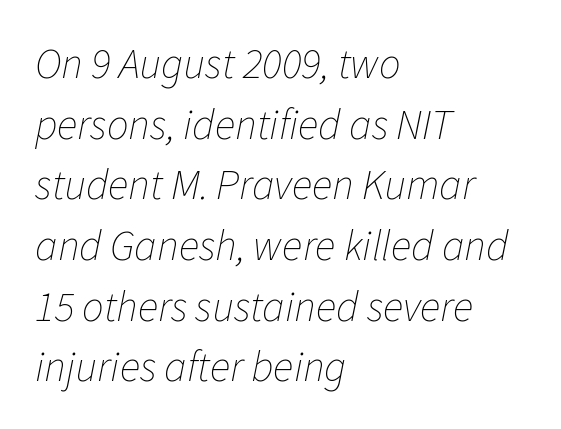
The image shows 43 px thin type, italic (leaning right); set left-aligned, normal line spacing (1.41x), normal letter spacing, not underlined; low stroke contrast and a medium x-height.
